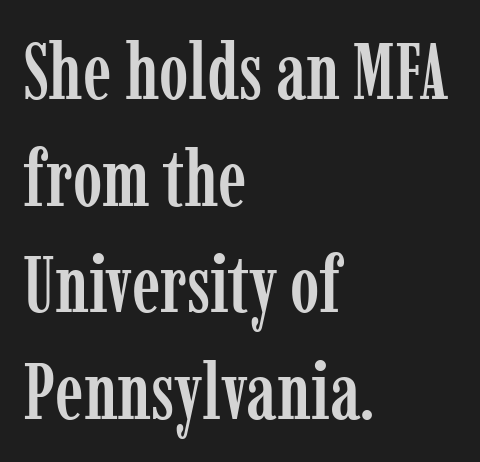
The image shows 79 px condensed serif type, upright; set left-aligned, normal line spacing (1.35x), normal letter spacing, not underlined; low stroke contrast and a medium x-height.
